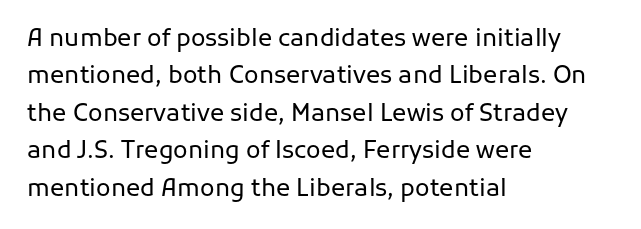
Q: Is the text bold? A: No.
Q: Is the text italic (slanted)? A: No, it is upright.
Q: Is the text underlined? A: No.
Q: How is the paragraph aligned? A: Left-aligned.
Q: Is the spacing between letters normal or unusually wide? A: Normal.
Q: Is the spacing between lines tight, normal or loose? A: Normal.
